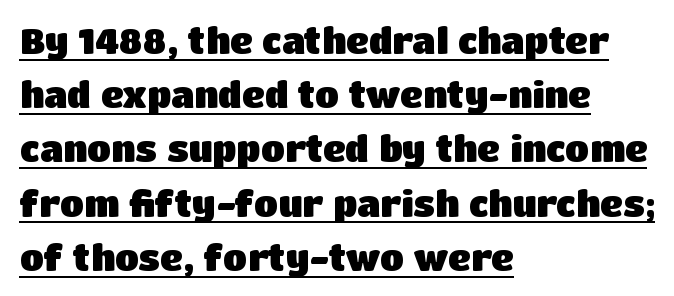
Q: Is the text bold? A: Yes.
Q: Is the text italic (slanted)? A: No, it is upright.
Q: Is the typeface a serif or a sans-serif typeface? A: Sans-serif.
Q: Is the text underlined? A: Yes.
Q: How is the paragraph aligned? A: Left-aligned.
Q: Is the spacing between letters normal or unusually wide? A: Normal.
Q: Is the spacing between lines tight, normal or loose? A: Normal.
Q: Width (condensed, normal, or wide)? A: Normal.
Q: Stroke contrast? A: Low.
Q: x-height? A: Large.
Q: Monospaced? A: No.
